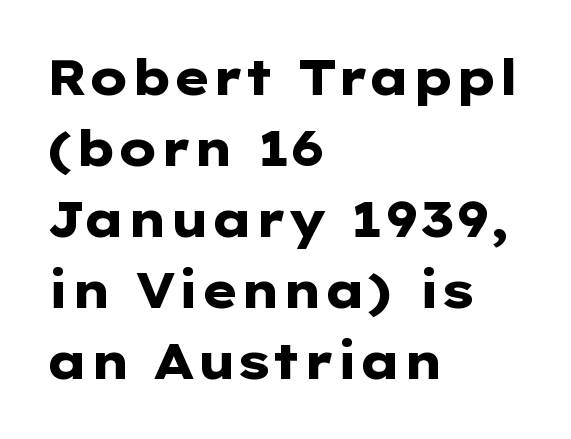
The image shows 49 px heavy, wide sans-serif type, upright; set left-aligned, normal line spacing (1.45x), normal letter spacing, not underlined; low stroke contrast and a medium x-height.
